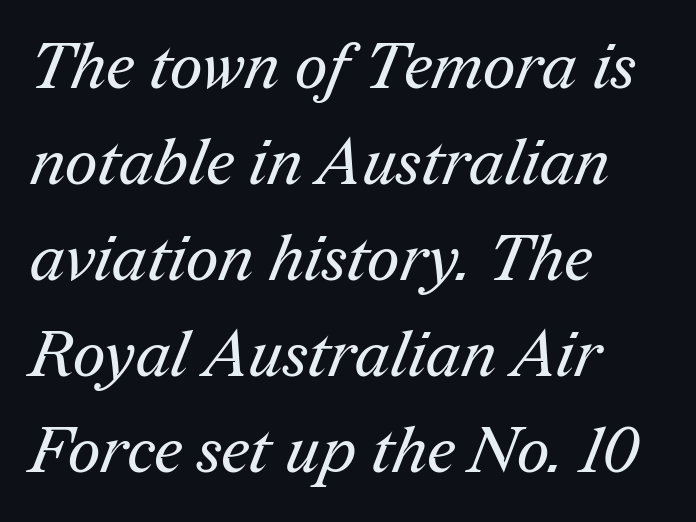
{"serif": "yes", "bold": "no", "weight": "regular", "width": "normal", "stroke_contrast": "medium", "x_height": "medium", "monospaced": "no", "underline": "no", "align": "left", "line_spacing": "normal", "line_spacing_ratio": 1.5, "letter_spacing": "normal", "letter_spacing_em": 0.0, "glyph_px": 64}
